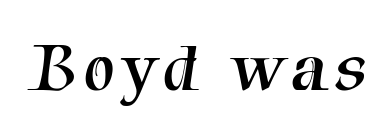
{"serif": "yes", "bold": "no", "weight": "regular", "width": "normal", "stroke_contrast": "medium", "x_height": "medium", "monospaced": "no", "underline": "no", "glyph_px": 70}
